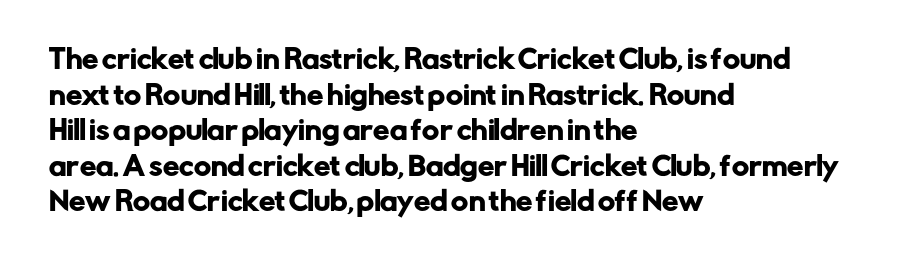
Compared with a centered layout, this one pins lines to the left instead. These lines were composed using upright roman letters. The type is set solid horizontally, with unmodified tracking. Vertical spacing — default. A bare baseline throughout the passage.
